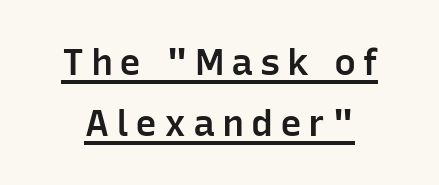
{"serif": "no", "italic": "no", "bold": "semi", "weight": "semibold", "width": "normal", "stroke_contrast": "low", "x_height": "medium", "monospaced": "no", "underline": "yes", "line_spacing": "normal", "line_spacing_ratio": 1.64, "glyph_px": 37}
